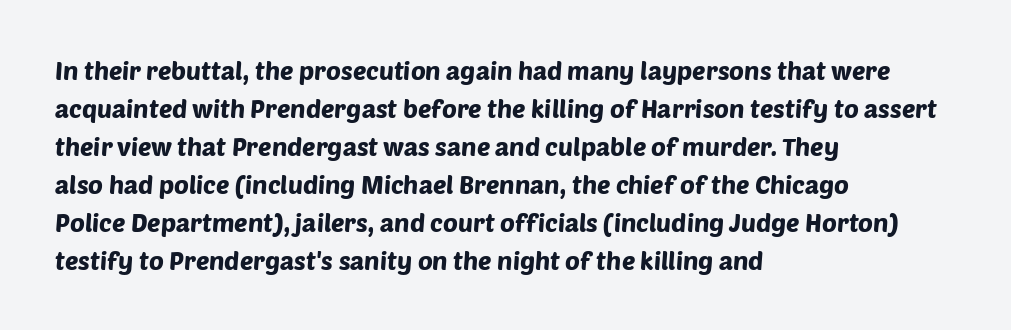
The image shows 25 px text type; set left-aligned, normal line spacing (1.52x), normal letter spacing, not underlined.
